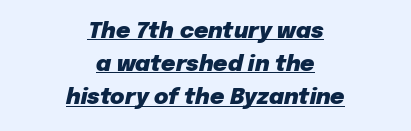
The image shows 22 px bold type, italic (leaning right); set centered, normal line spacing (1.51x), normal letter spacing, underlined.
